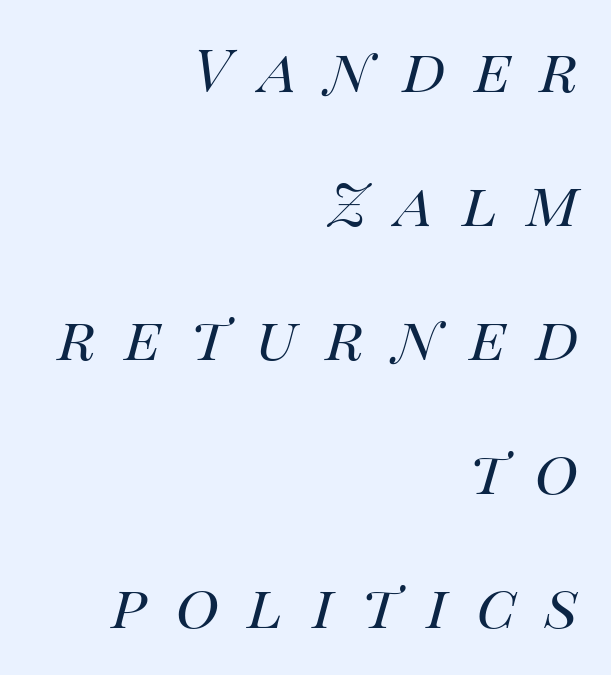
Short note: letters widely spaced. Spacing verdict: proportional, widths tailored to each character. The glyphs look as if they've been sheared to an angle. Anything drawn beneath the words? Only blank space.
